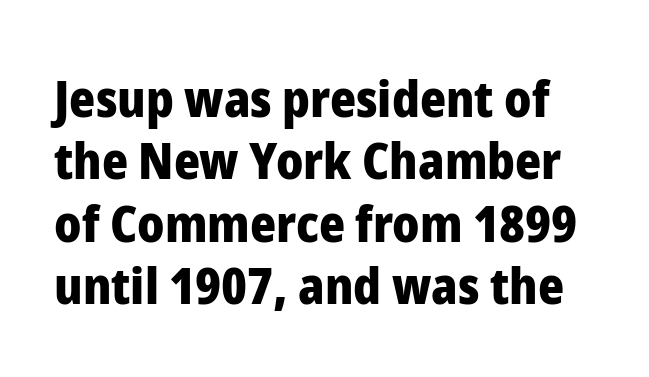
Q: Is the text bold? A: Yes.
Q: Is the text italic (slanted)? A: No, it is upright.
Q: Is the typeface a serif or a sans-serif typeface? A: Sans-serif.
Q: Is the text underlined? A: No.
Q: Is the spacing between letters normal or unusually wide? A: Normal.
Q: Is the spacing between lines tight, normal or loose? A: Normal.
Q: Width (condensed, normal, or wide)? A: Normal.
Q: Stroke contrast? A: Low.
Q: x-height? A: Medium.
Q: Monospaced? A: No.
